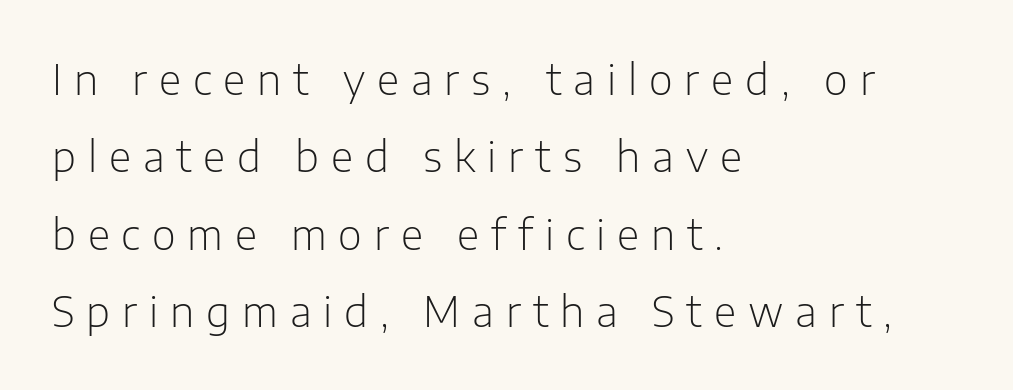
Q: Is the text bold? A: No.
Q: Is the text italic (slanted)? A: No, it is upright.
Q: Is the typeface a serif or a sans-serif typeface? A: Sans-serif.
Q: Is the text underlined? A: No.
Q: How is the paragraph aligned? A: Left-aligned.
Q: Is the spacing between letters normal or unusually wide? A: Unusually wide.
Q: Width (condensed, normal, or wide)? A: Normal.
Q: Stroke contrast? A: Low.
Q: x-height? A: Medium.
Q: Monospaced? A: No.
